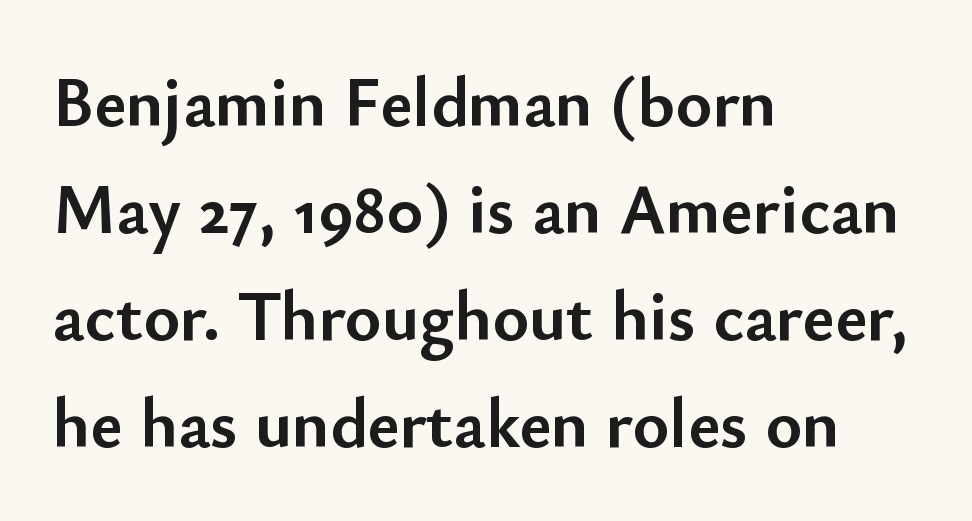
{"serif": "no", "italic": "no", "bold": "yes", "weight": "semibold", "width": "normal", "stroke_contrast": "low", "x_height": "small", "monospaced": "no", "underline": "no", "align": "left", "line_spacing": "normal", "line_spacing_ratio": 1.53, "letter_spacing": "normal", "letter_spacing_em": 0.0, "glyph_px": 70}
